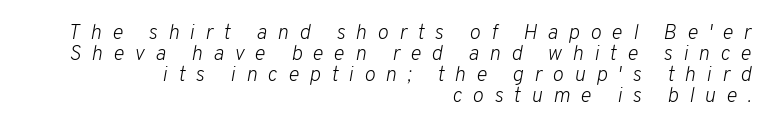
Q: Is the text bold? A: No.
Q: Is the text italic (slanted)? A: Yes, it leans right by about 10 degrees.
Q: Is the text underlined? A: No.
Q: How is the paragraph aligned? A: Right-aligned.
Q: Is the spacing between letters normal or unusually wide? A: Unusually wide.
Q: Is the spacing between lines tight, normal or loose? A: Tight.
